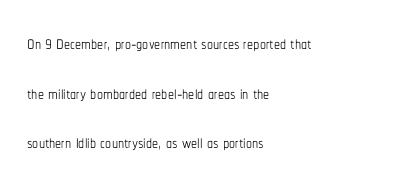
{"italic": "no", "bold": "no", "underline": "no", "align": "left", "line_spacing": "loose", "line_spacing_ratio": 2.07, "letter_spacing": "normal", "letter_spacing_em": 0.0, "glyph_px": 24}
